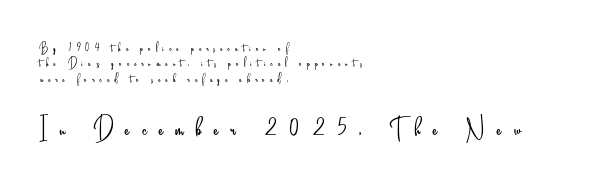
Q: Is the text bold? A: No.
Q: Is the typeface a serif or a sans-serif typeface? A: Sans-serif.
Q: Is the text underlined? A: No.
Q: How is the paragraph aligned? A: Left-aligned.
Q: Is the spacing between letters normal or unusually wide? A: Unusually wide.
Q: Is the spacing between lines tight, normal or loose? A: Tight.
Q: Which block of text is set in a larger size, the first (top) or the second (bottom)? A: The second (bottom) one.
Q: Width (condensed, normal, or wide)? A: Condensed.
Q: Stroke contrast? A: Low.
Q: x-height? A: Small.
Q: Monospaced? A: No.
